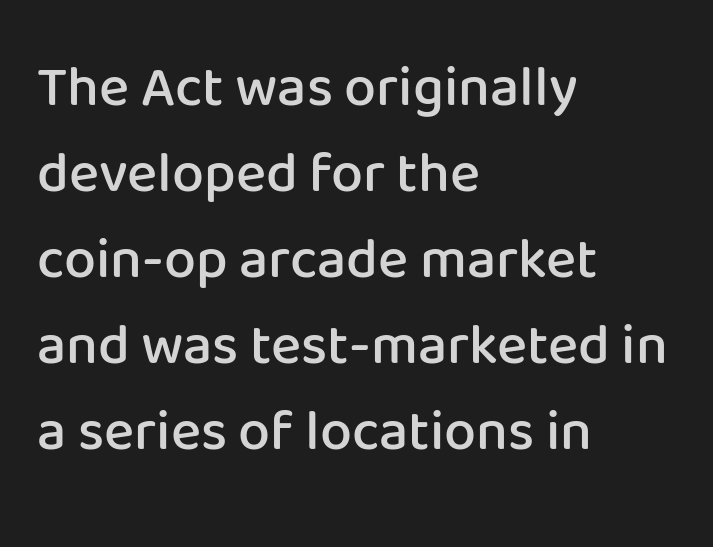
Q: Is the text bold? A: Semi-bold.
Q: Is the text italic (slanted)? A: No, it is upright.
Q: Is the typeface a serif or a sans-serif typeface? A: Sans-serif.
Q: Is the text underlined? A: No.
Q: How is the paragraph aligned? A: Left-aligned.
Q: Is the spacing between letters normal or unusually wide? A: Normal.
Q: Is the spacing between lines tight, normal or loose? A: Normal.
Q: Width (condensed, normal, or wide)? A: Normal.
Q: Stroke contrast? A: Low.
Q: x-height? A: Medium.
Q: Monospaced? A: No.
